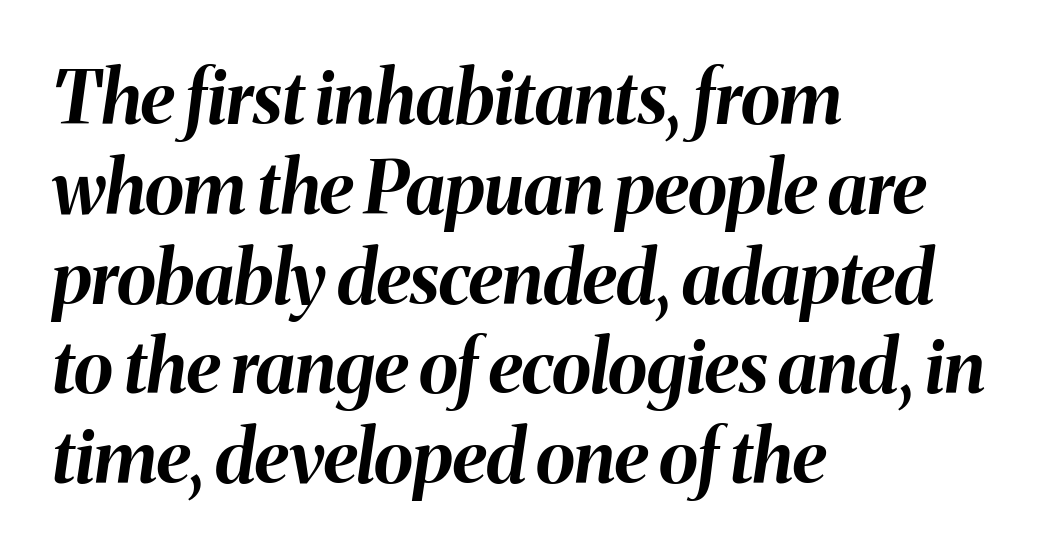
On the weight axis this lands at bold, roughly 700. A typesetter would call this proportional, since set widths differ per character. Honestly, there is no underline to notice here at all. Style check: oblique.
